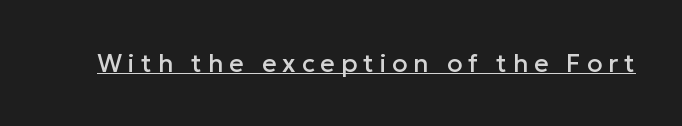
The image shows 25 px text type, upright; set unusually wide letter spacing (+0.24 em), underlined.
